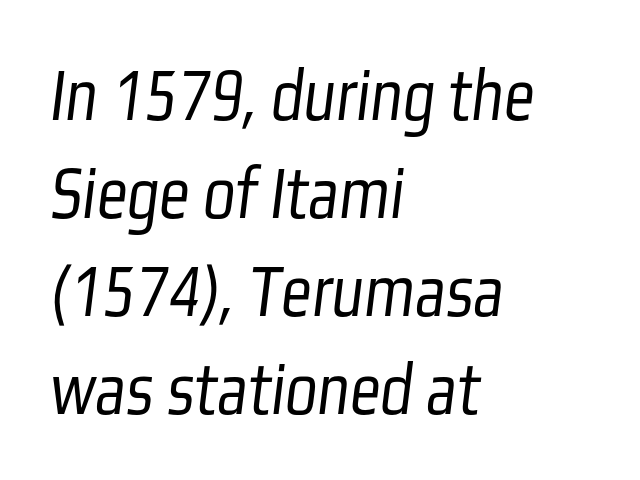
{"serif": "no", "bold": "no", "weight": "light", "width": "condensed", "stroke_contrast": "low", "x_height": "medium", "monospaced": "no", "underline": "no", "align": "left", "line_spacing": "normal", "line_spacing_ratio": 1.29, "letter_spacing": "normal", "letter_spacing_em": 0.0, "glyph_px": 76}
